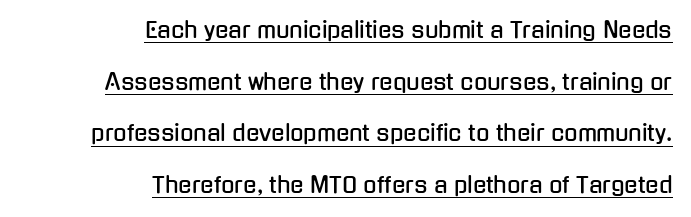
Q: Is the text italic (slanted)? A: No, it is upright.
Q: Is the text underlined? A: Yes.
Q: How is the paragraph aligned? A: Right-aligned.
Q: Is the spacing between letters normal or unusually wide? A: Normal.
Q: Is the spacing between lines tight, normal or loose? A: Loose.
